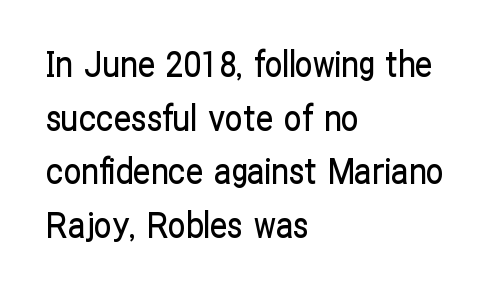
Q: Is the text italic (slanted)? A: No, it is upright.
Q: Is the typeface a serif or a sans-serif typeface? A: Sans-serif.
Q: Is the text underlined? A: No.
Q: How is the paragraph aligned? A: Left-aligned.
Q: Is the spacing between letters normal or unusually wide? A: Normal.
Q: Is the spacing between lines tight, normal or loose? A: Normal.
Q: Width (condensed, normal, or wide)? A: Condensed.
Q: Stroke contrast? A: Low.
Q: x-height? A: Medium.
Q: Monospaced? A: No.
